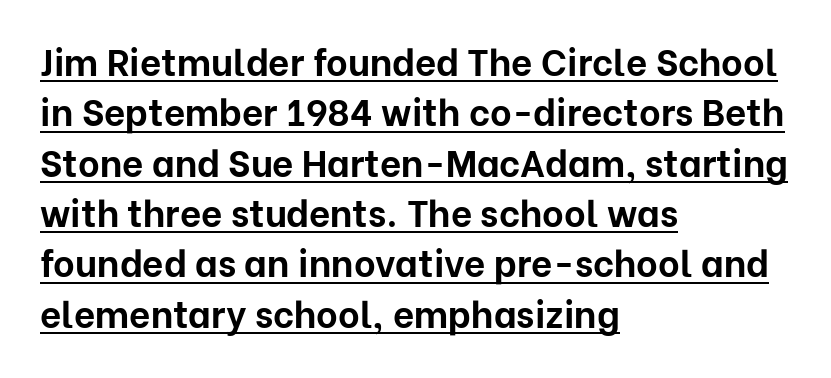
{"serif": "no", "italic": "no", "bold": "yes", "weight": "bold", "width": "normal", "stroke_contrast": "low", "x_height": "medium", "monospaced": "no", "underline": "yes", "align": "left", "line_spacing": "normal", "line_spacing_ratio": 1.36, "letter_spacing": "normal", "letter_spacing_em": 0.0, "glyph_px": 37}
